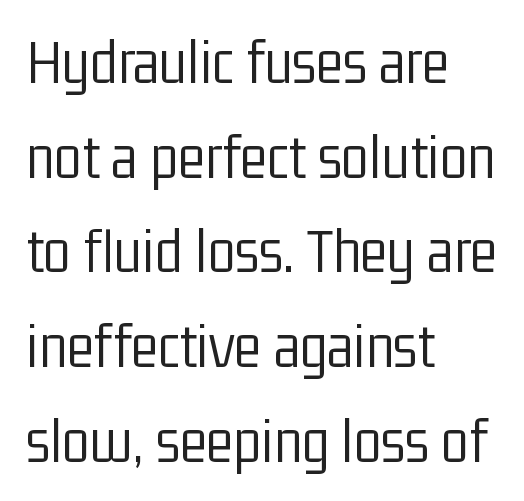
{"serif": "no", "italic": "no", "bold": "no", "weight": "light", "width": "condensed", "stroke_contrast": "low", "x_height": "medium", "monospaced": "no", "underline": "no", "align": "left", "line_spacing": "normal", "line_spacing_ratio": 1.48, "letter_spacing": "normal", "letter_spacing_em": 0.0, "glyph_px": 64}
